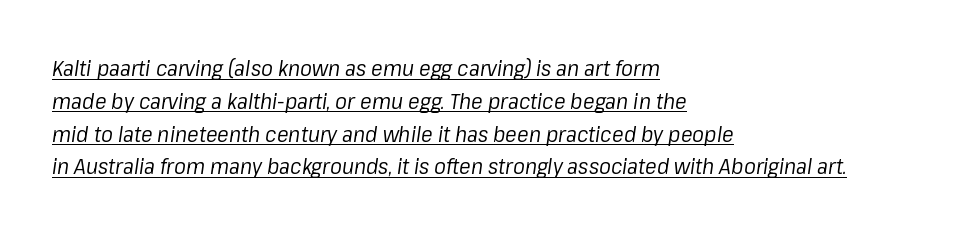
{"italic": "yes", "lean": "right", "slant_degrees": 8, "bold": "no", "underline": "yes", "align": "left", "line_spacing": "normal", "line_spacing_ratio": 1.49, "letter_spacing": "normal", "letter_spacing_em": 0.0, "glyph_px": 22}
